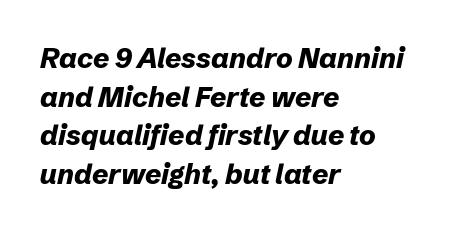
Q: Is the text bold? A: Yes.
Q: Is the text italic (slanted)? A: Yes, it leans right by about 12 degrees.
Q: Is the text underlined? A: No.
Q: How is the paragraph aligned? A: Left-aligned.
Q: Is the spacing between letters normal or unusually wide? A: Normal.
Q: Is the spacing between lines tight, normal or loose? A: Normal.
Q: Width (condensed, normal, or wide)? A: Normal.
Q: Stroke contrast? A: Low.
Q: x-height? A: Medium.
Q: Monospaced? A: No.
